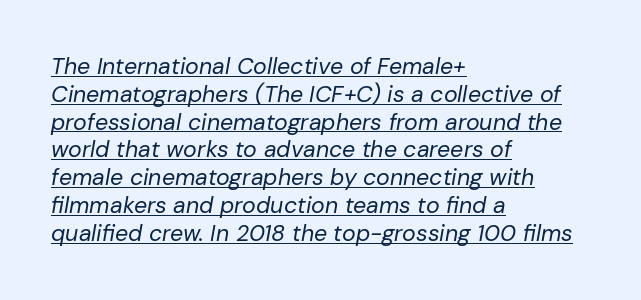
The image shows 23 px text type, italic (leaning right); set left-aligned, line spacing 1.21x, normal letter spacing, underlined.
